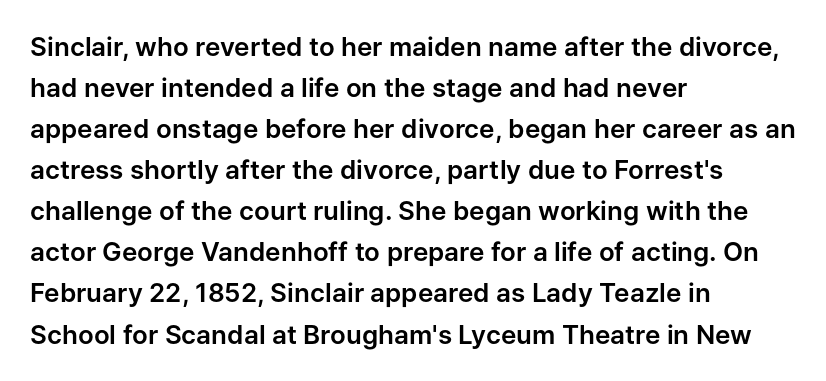
Q: Is the text italic (slanted)? A: No, it is upright.
Q: Is the text underlined? A: No.
Q: How is the paragraph aligned? A: Left-aligned.
Q: Is the spacing between letters normal or unusually wide? A: Normal.
Q: Is the spacing between lines tight, normal or loose? A: Normal.
